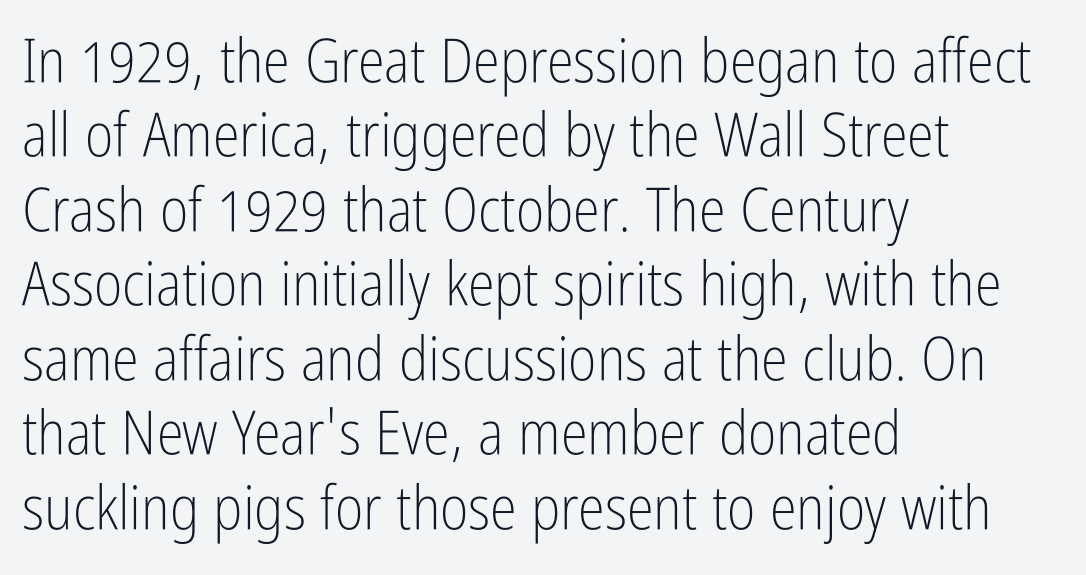
The image shows 61 px light, condensed sans-serif type, upright; set left-aligned, line spacing 1.22x, normal letter spacing, not underlined; low stroke contrast and a medium x-height.
